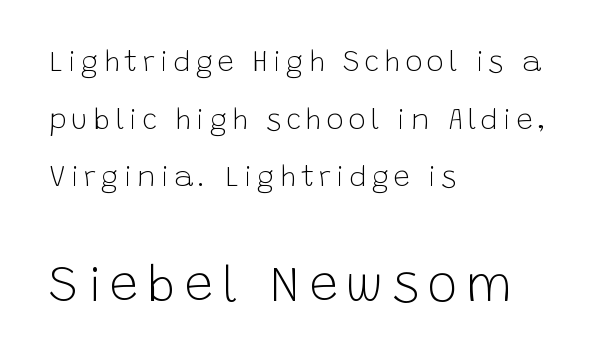
The image shows 51 px light sans-serif type, upright; set left-aligned, loose line spacing (1.99x), not underlined; the second (bottom) block is 1.76x larger; low stroke contrast and a large x-height.
